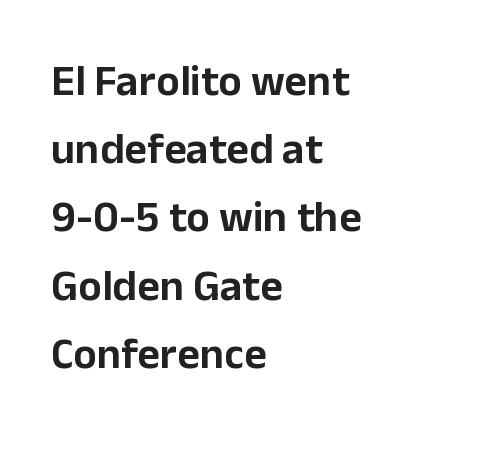
This rendering leaves character spacing at its baseline value. Is this a fixed-width face? No — the glyphs have proportional, varying widths. Designer's note — italics off, roman on. The setting favours the left margin, as ordinary paragraphs usually do. The rows are spaced the way most documents space them. The glyphs are unaccompanied by any horizontal stroke below them.
